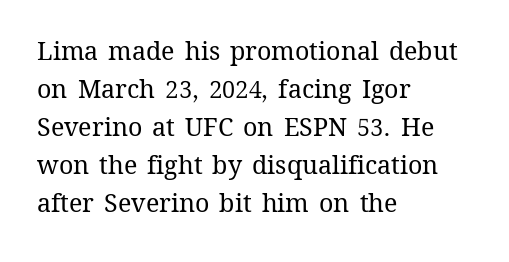
The image shows 25 px text type, upright; set left-aligned, normal line spacing (1.52x), normal letter spacing, not underlined.
